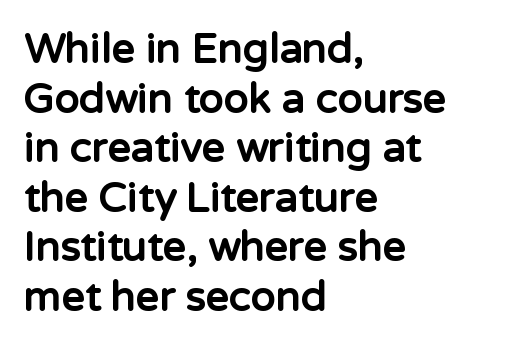
The image shows 41 px bold sans-serif type, upright; set left-aligned, line spacing 1.21x, normal letter spacing, not underlined; low stroke contrast and a medium x-height.
